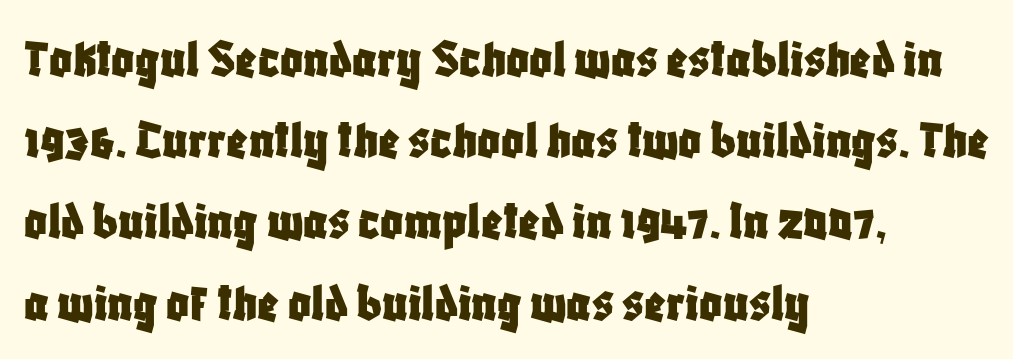
The image shows 56 px condensed sans-serif type, upright; set left-aligned, normal line spacing (1.45x), normal letter spacing, not underlined; low stroke contrast and a large x-height.
